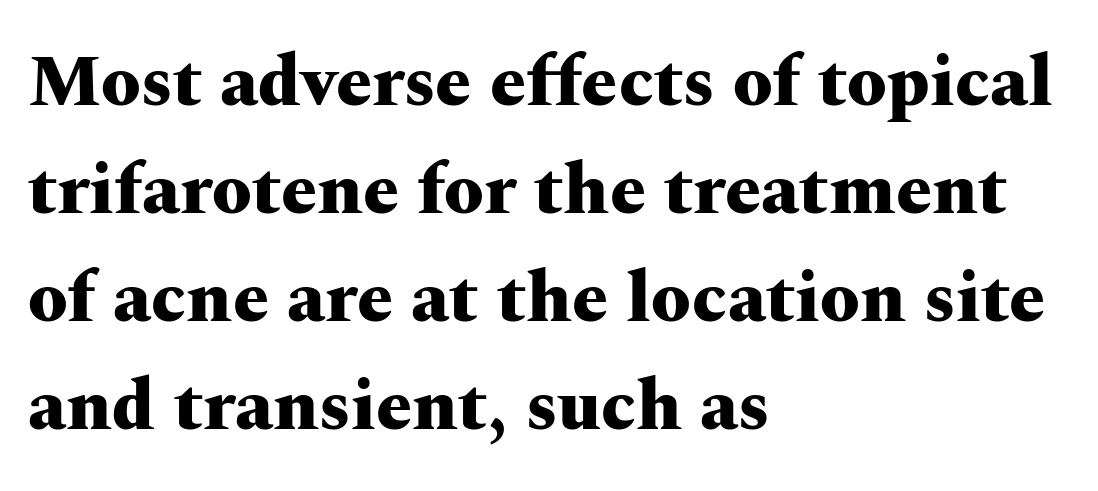
{"serif": "yes", "italic": "no", "bold": "yes", "weight": "heavy", "width": "wide", "stroke_contrast": "medium", "x_height": "medium", "monospaced": "no", "underline": "no", "align": "left", "line_spacing": "normal", "line_spacing_ratio": 1.5, "letter_spacing": "normal", "letter_spacing_em": 0.0, "glyph_px": 72}
